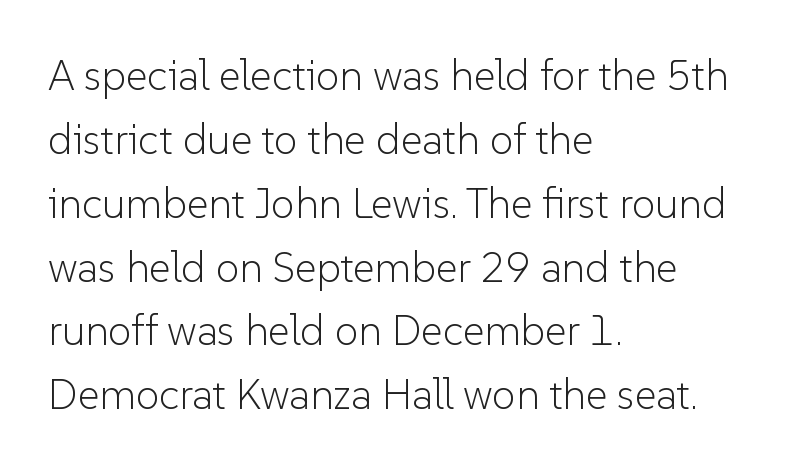
The image shows 42 px light sans-serif type, upright; set left-aligned, normal line spacing (1.52x), normal letter spacing, not underlined; low stroke contrast and a medium x-height.
